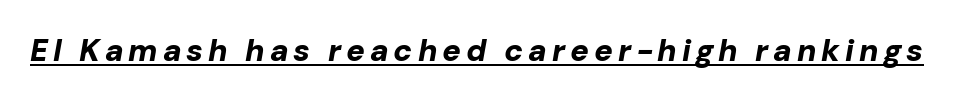
{"italic": "yes", "lean": "right", "slant_degrees": 10, "bold": "yes", "weight": "bold", "width": "normal", "stroke_contrast": "low", "x_height": "medium", "monospaced": "no", "underline": "yes", "glyph_px": 31}
